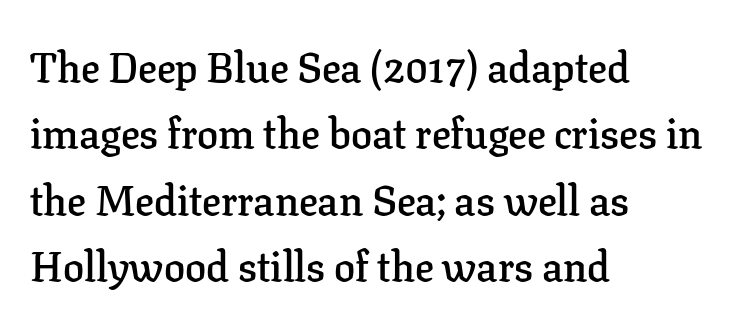
{"serif": "yes", "italic": "no", "bold": "semi", "weight": "semibold", "width": "normal", "stroke_contrast": "low", "x_height": "medium", "monospaced": "no", "underline": "no", "align": "left", "line_spacing": "normal", "line_spacing_ratio": 1.58, "letter_spacing": "normal", "letter_spacing_em": 0.0, "glyph_px": 42}
